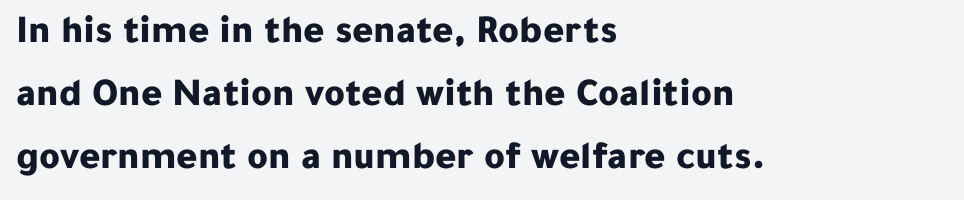
{"serif": "no", "italic": "no", "bold": "yes", "weight": "bold", "width": "normal", "stroke_contrast": "low", "x_height": "medium", "monospaced": "no", "underline": "no", "align": "left", "line_spacing": "normal", "line_spacing_ratio": 1.58, "letter_spacing": "normal", "letter_spacing_em": 0.0, "glyph_px": 40}
